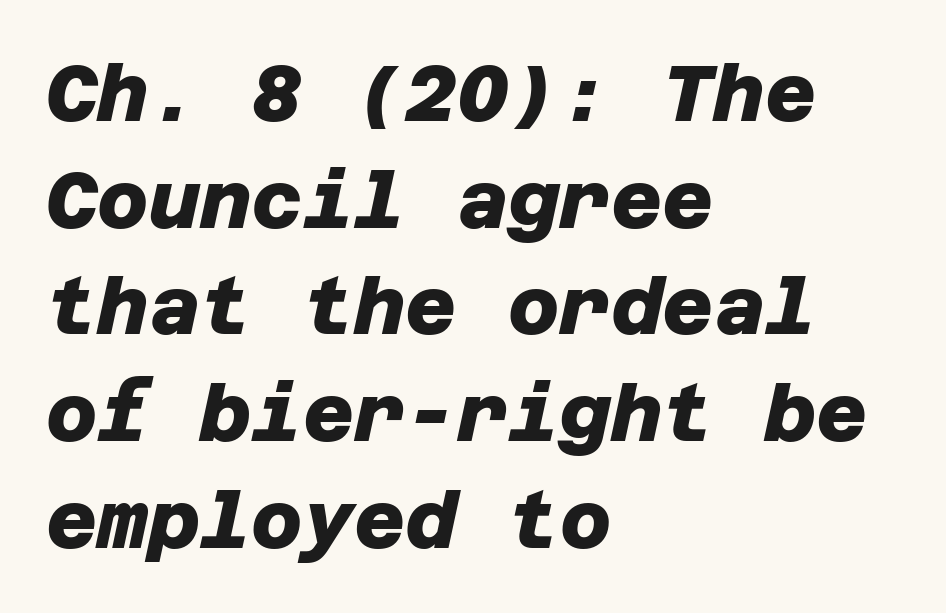
{"serif": "no", "bold": "yes", "weight": "heavy", "width": "normal", "stroke_contrast": "low", "x_height": "large", "underline": "no", "align": "left", "line_spacing": "normal", "line_spacing_ratio": 1.35, "letter_spacing": "normal", "letter_spacing_em": 0.0, "glyph_px": 79}
